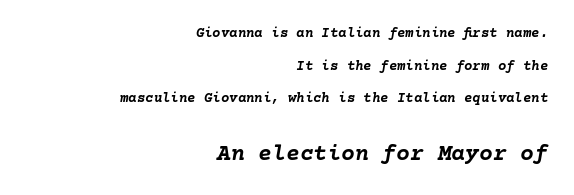
Q: Is the text bold? A: Yes.
Q: Is the text italic (slanted)? A: Yes, it leans right by about 10 degrees.
Q: Is the text underlined? A: No.
Q: How is the paragraph aligned? A: Right-aligned.
Q: Is the spacing between letters normal or unusually wide? A: Normal.
Q: Is the spacing between lines tight, normal or loose? A: Loose.
Q: Which block of text is set in a larger size, the first (top) or the second (bottom)? A: The second (bottom) one.
